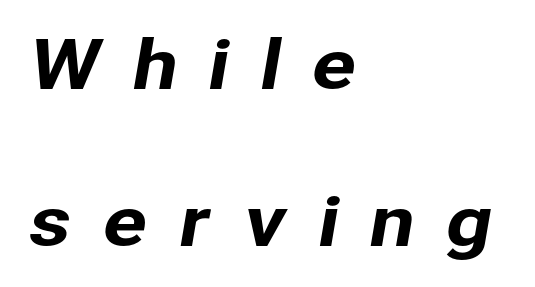
{"serif": "no", "width": "normal", "stroke_contrast": "low", "x_height": "medium", "monospaced": "no", "underline": "no", "align": "left", "line_spacing": "loose", "line_spacing_ratio": 2.34, "letter_spacing": "wide", "letter_spacing_em": 0.45, "glyph_px": 67}
